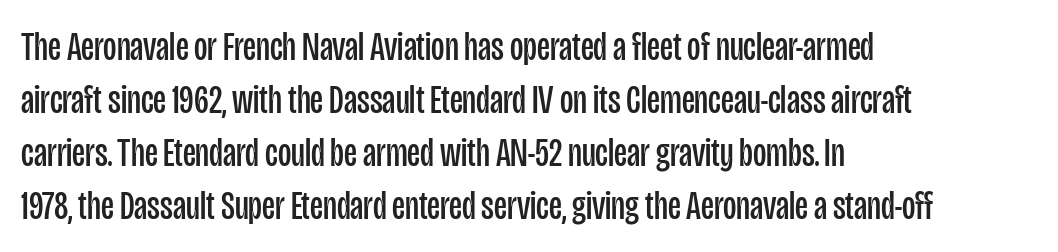
Q: Is the text bold? A: No.
Q: Is the text italic (slanted)? A: No, it is upright.
Q: Is the typeface a serif or a sans-serif typeface? A: Sans-serif.
Q: Is the text underlined? A: No.
Q: How is the paragraph aligned? A: Left-aligned.
Q: Is the spacing between letters normal or unusually wide? A: Normal.
Q: Is the spacing between lines tight, normal or loose? A: Normal.
Q: Width (condensed, normal, or wide)? A: Condensed.
Q: Stroke contrast? A: Low.
Q: x-height? A: Large.
Q: Monospaced? A: No.
